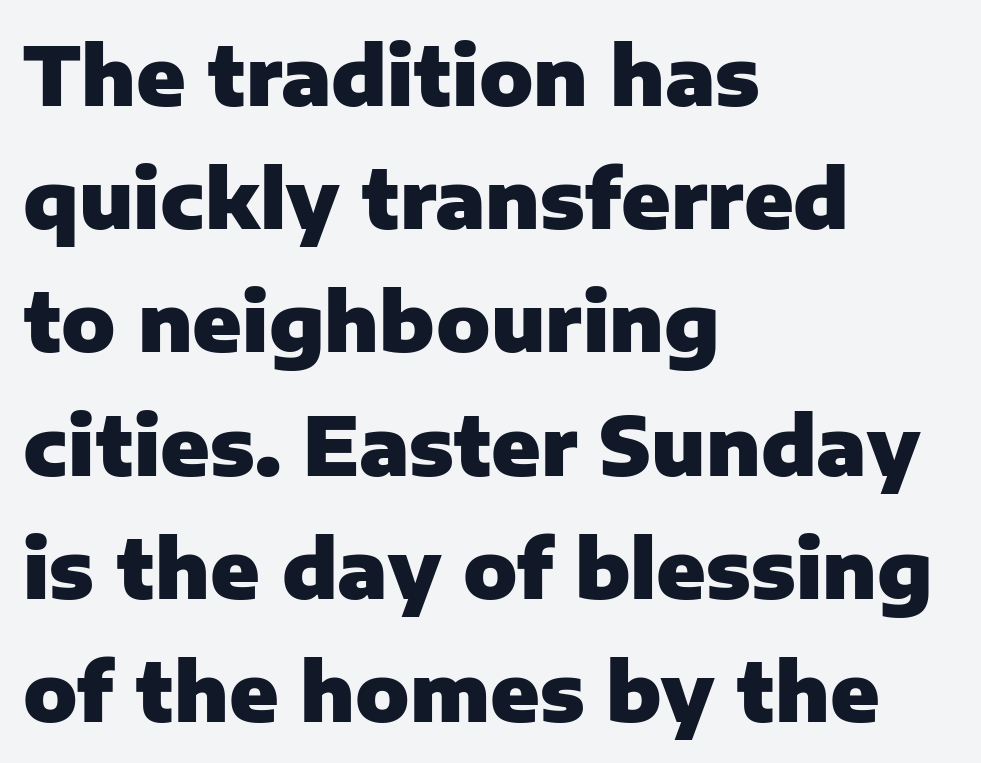
{"serif": "no", "italic": "no", "bold": "yes", "weight": "heavy", "width": "normal", "stroke_contrast": "low", "x_height": "medium", "monospaced": "no", "underline": "no", "align": "left", "line_spacing": "normal", "line_spacing_ratio": 1.54, "letter_spacing": "normal", "letter_spacing_em": 0.0, "glyph_px": 80}
